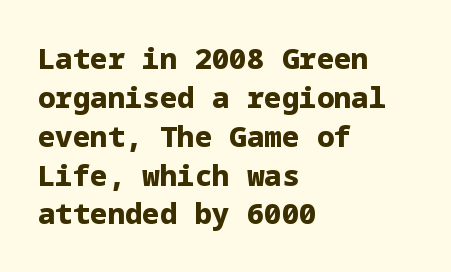
{"serif": "no", "italic": "no", "bold": "yes", "weight": "heavy", "width": "normal", "stroke_contrast": "low", "x_height": "medium", "underline": "no", "align": "left", "line_spacing": "normal", "line_spacing_ratio": 1.34, "letter_spacing": "normal", "letter_spacing_em": 0.0, "glyph_px": 29}
